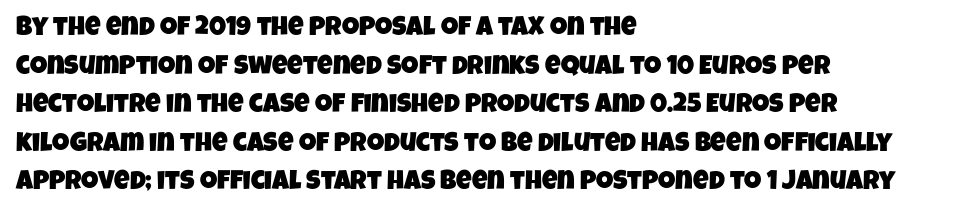
{"underline": "no", "align": "left", "line_spacing": "normal", "line_spacing_ratio": 1.43, "letter_spacing": "normal", "letter_spacing_em": 0.0, "glyph_px": 27}
